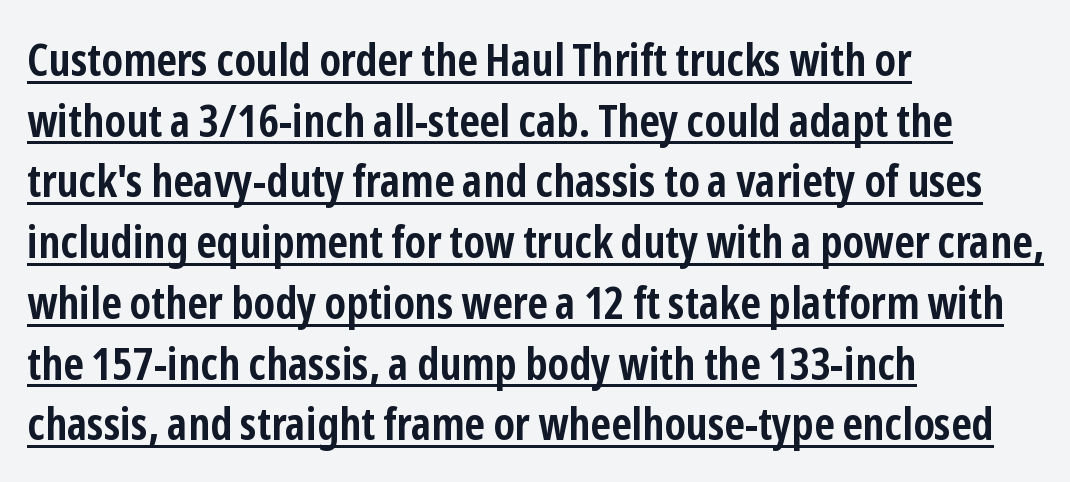
Q: Is the text bold? A: Yes.
Q: Is the text italic (slanted)? A: No, it is upright.
Q: Is the typeface a serif or a sans-serif typeface? A: Sans-serif.
Q: Is the text underlined? A: Yes.
Q: How is the paragraph aligned? A: Left-aligned.
Q: Is the spacing between letters normal or unusually wide? A: Normal.
Q: Is the spacing between lines tight, normal or loose? A: Normal.
Q: Width (condensed, normal, or wide)? A: Condensed.
Q: Stroke contrast? A: Low.
Q: x-height? A: Medium.
Q: Monospaced? A: No.
